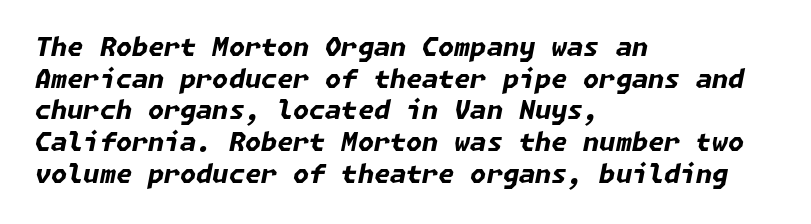
Plain, unruled lines of type. The passage is arranged the way most books set body copy — flush left. You could call the tracking neutral — neither tight nor loose. Typesetter's note: full bold, strokes at maximum text heaviness.
